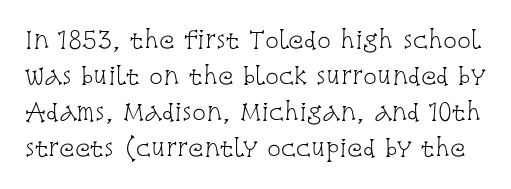
Q: Is the text bold? A: No.
Q: Is the text italic (slanted)? A: No, it is upright.
Q: Is the text underlined? A: No.
Q: Is the spacing between letters normal or unusually wide? A: Normal.
Q: Is the spacing between lines tight, normal or loose? A: Normal.
